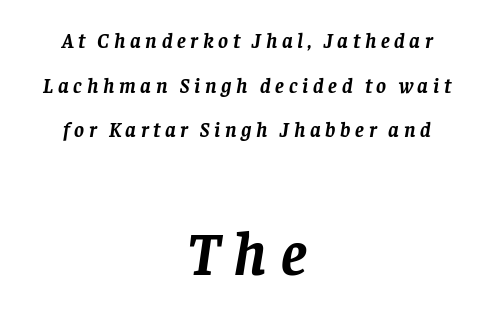
The image shows 62 px semibold serif type, italic (leaning right); set centered, loose line spacing (2.13x), unusually wide letter spacing (+0.22 em), not underlined; the second (bottom) block is 2.95x larger; low stroke contrast and a large x-height.
